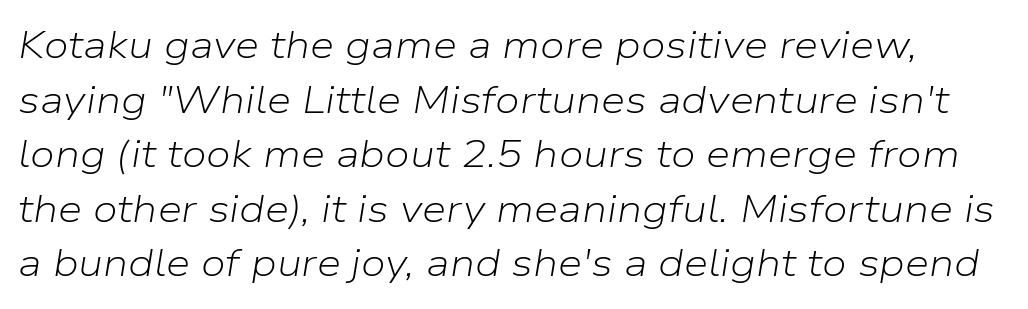
Q: Is the text bold? A: No.
Q: Is the text italic (slanted)? A: Yes, it leans right by about 9 degrees.
Q: Is the text underlined? A: No.
Q: Is the spacing between letters normal or unusually wide? A: Normal.
Q: Is the spacing between lines tight, normal or loose? A: Normal.
Q: Width (condensed, normal, or wide)? A: Normal.
Q: Stroke contrast? A: Low.
Q: x-height? A: Medium.
Q: Monospaced? A: No.
